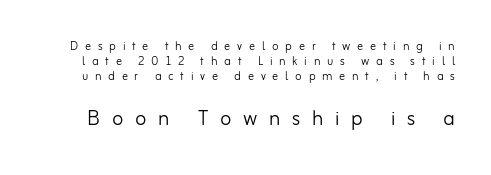
The image shows 26 px text type, upright; set tight line spacing (0.99x), unusually wide letter spacing (+0.45 em), not underlined; the second (bottom) block is 1.73x larger.
